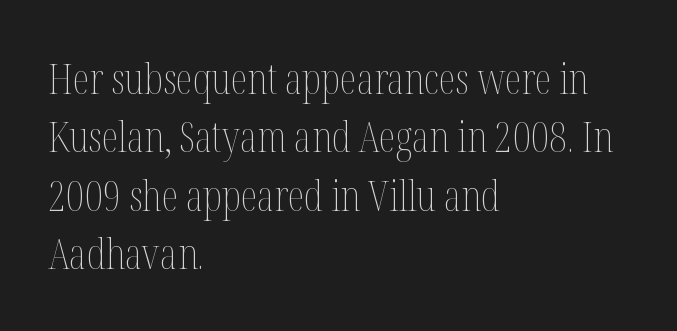
{"italic": "no", "bold": "no", "weight": "thin", "width": "condensed", "stroke_contrast": "medium", "x_height": "medium", "monospaced": "no", "underline": "no", "align": "left", "line_spacing": "normal", "line_spacing_ratio": 1.36, "letter_spacing": "normal", "letter_spacing_em": 0.0, "glyph_px": 43}
